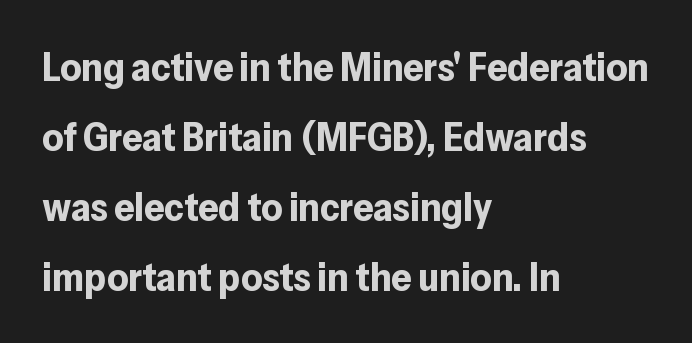
The image shows 40 px bold sans-serif type, upright; set left-aligned, line spacing 1.75x, normal letter spacing, not underlined; low stroke contrast and a medium x-height.
